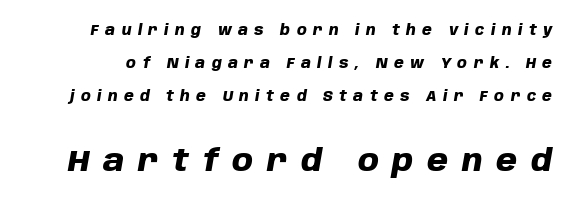
Weight: bold. These lines are rendered in a variable-pitch font. The whole block is typeset with a tilt. Summary of vertical rhythm: relaxed, with wide interline spacing.
